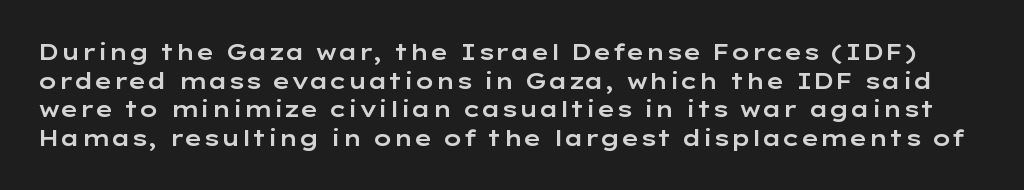
{"italic": "no", "underline": "no", "line_spacing": "normal", "line_spacing_ratio": 1.3, "letter_spacing": "normal", "letter_spacing_em": 0.0, "glyph_px": 22}
